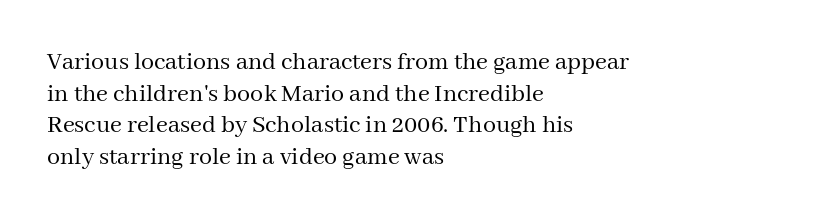
Q: Is the text bold? A: No.
Q: Is the text italic (slanted)? A: No, it is upright.
Q: Is the text underlined? A: No.
Q: How is the paragraph aligned? A: Left-aligned.
Q: Is the spacing between letters normal or unusually wide? A: Normal.
